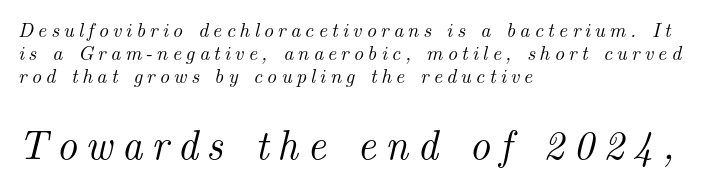
{"serif": "yes", "italic": "yes", "lean": "right", "slant_degrees": 14, "width": "normal", "stroke_contrast": "medium", "x_height": "small", "monospaced": "no", "underline": "no", "align": "left", "line_spacing_ratio": 1.16, "letter_spacing": "wide", "letter_spacing_em": 0.21, "larger_block": "second", "size_ratio": 2.05, "glyph_px": 41}
